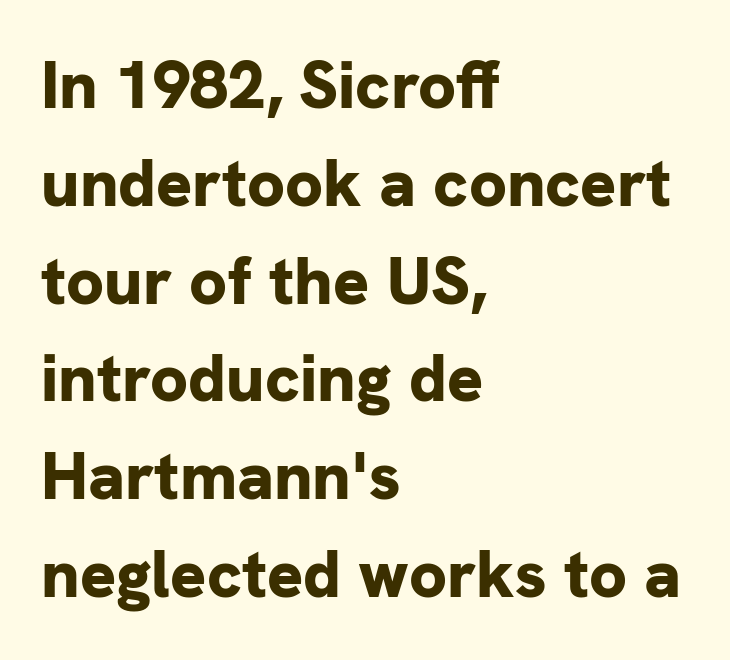
The image shows 67 px bold sans-serif type, upright; set left-aligned, normal line spacing (1.46x), normal letter spacing, not underlined; low stroke contrast and a medium x-height.
